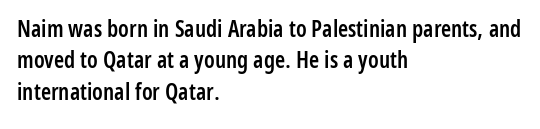
{"italic": "no", "bold": "semi", "underline": "no", "align": "left", "line_spacing": "normal", "line_spacing_ratio": 1.36, "letter_spacing": "normal", "letter_spacing_em": 0.0, "glyph_px": 23}
